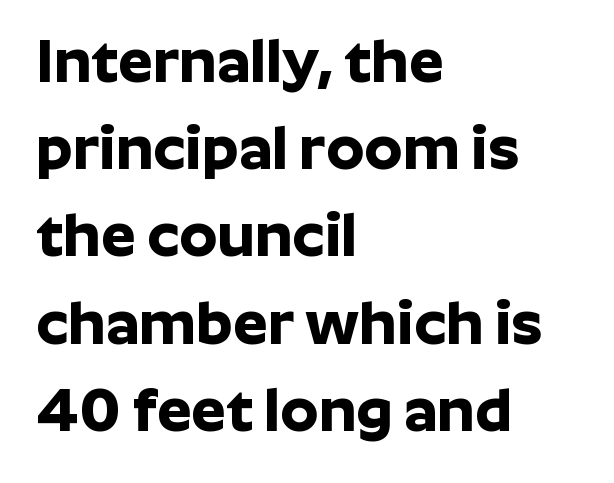
Letters rest on an invisible, unmarked baseline. If you drew a line through each stem, it would be perfectly vertical. Leading matches the norm, producing a regular column. Visually the block forms a straight wall on the left and a jagged coastline on the right. Typographically, this falls in the sans-serif category.
